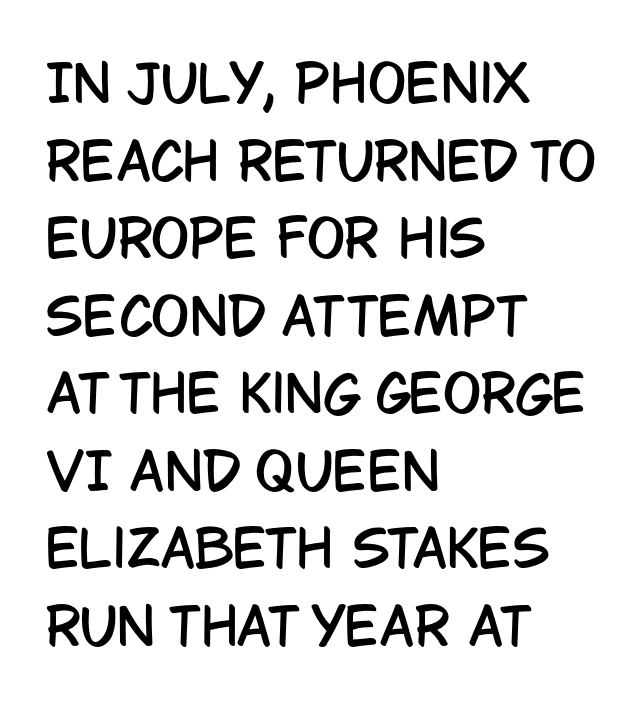
{"serif": "no", "italic": "no", "width": "condensed", "stroke_contrast": "low", "x_height": "large", "monospaced": "no", "underline": "no", "align": "left", "line_spacing": "normal", "line_spacing_ratio": 1.52, "letter_spacing": "normal", "letter_spacing_em": 0.0, "glyph_px": 51}
